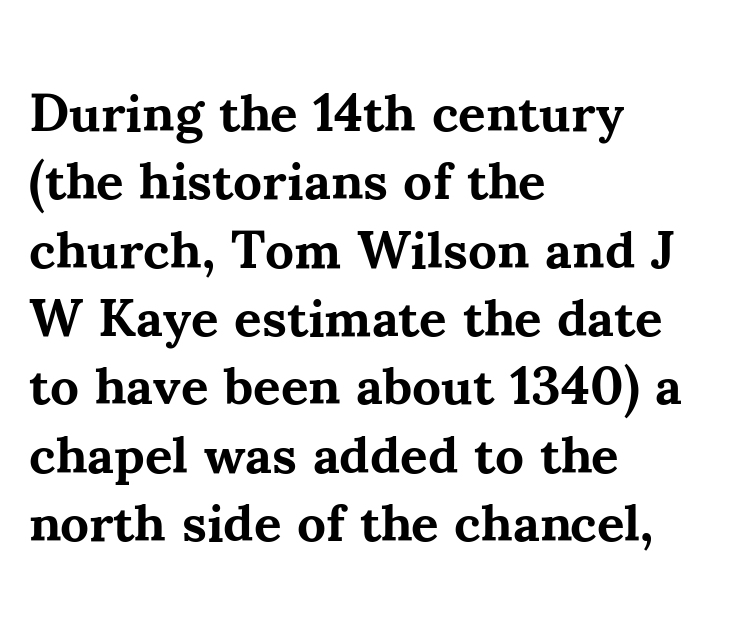
The image shows 53 px bold serif type, upright; set left-aligned, normal line spacing (1.29x), normal letter spacing, not underlined; medium stroke contrast and a small x-height.
